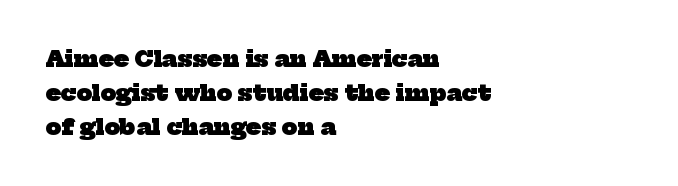
{"bold": "yes", "underline": "no", "align": "left", "line_spacing": "normal", "line_spacing_ratio": 1.54, "letter_spacing": "normal", "letter_spacing_em": 0.0, "glyph_px": 22}
